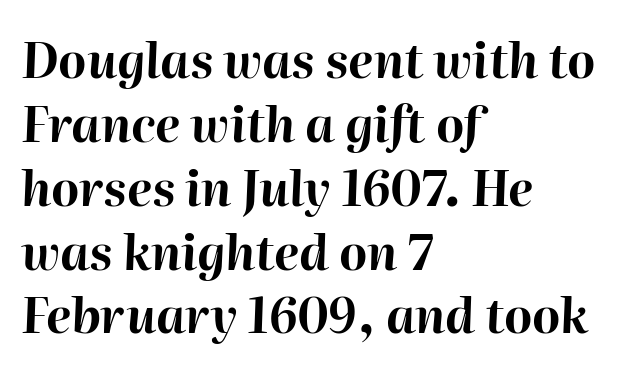
Q: Is the text bold? A: Yes.
Q: Is the text italic (slanted)? A: Yes, it leans right by about 2 degrees.
Q: Is the text underlined? A: No.
Q: How is the paragraph aligned? A: Left-aligned.
Q: Is the spacing between letters normal or unusually wide? A: Normal.
Q: Is the spacing between lines tight, normal or loose? A: Normal.
Q: Width (condensed, normal, or wide)? A: Normal.
Q: Stroke contrast? A: High.
Q: x-height? A: Medium.
Q: Monospaced? A: No.
